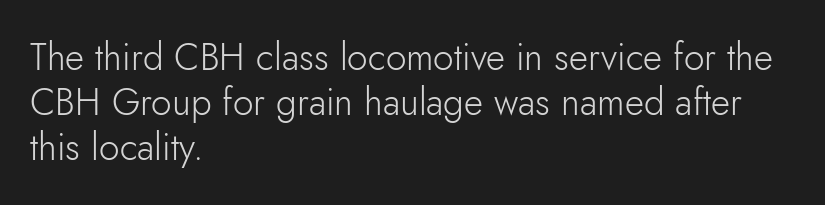
The image shows 37 px light sans-serif type, upright; set left-aligned, line spacing 1.22x, normal letter spacing, not underlined; low stroke contrast and a small x-height.
